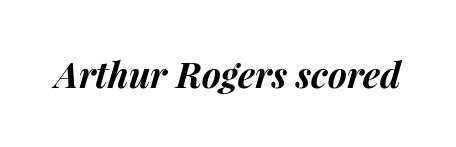
Q: Is the text bold? A: Yes.
Q: Is the text italic (slanted)? A: Yes, it leans right by about 15 degrees.
Q: Is the text underlined? A: No.
Q: Is the spacing between letters normal or unusually wide? A: Normal.
Q: Width (condensed, normal, or wide)? A: Normal.
Q: Stroke contrast? A: Medium.
Q: x-height? A: Medium.
Q: Monospaced? A: No.
